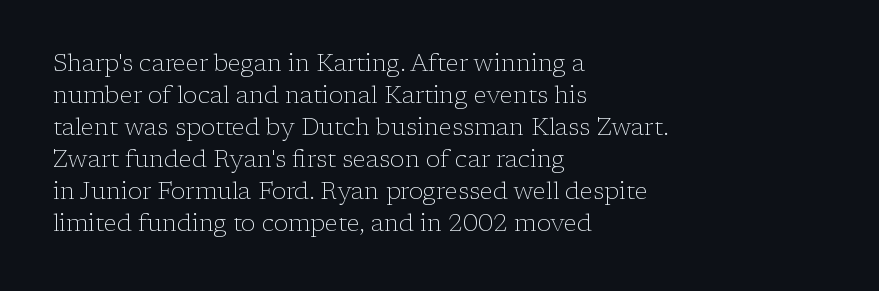
Q: Is the text bold? A: No.
Q: Is the text italic (slanted)? A: No, it is upright.
Q: Is the text underlined? A: No.
Q: How is the paragraph aligned? A: Left-aligned.
Q: Is the spacing between letters normal or unusually wide? A: Normal.
Q: Is the spacing between lines tight, normal or loose? A: Normal.
